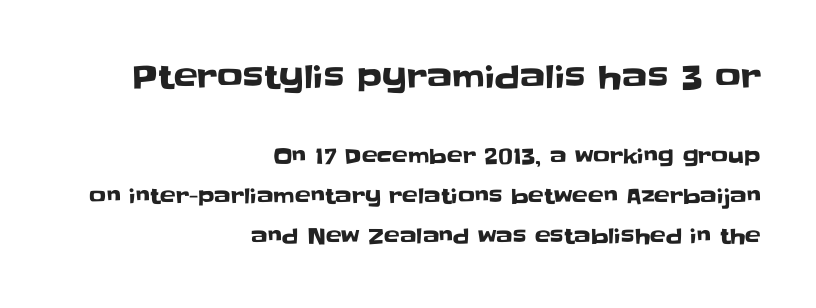
The image shows 32 px sans-serif type, upright; set right-aligned, loose line spacing (1.9x), normal letter spacing, not underlined; the first (top) block is 1.52x larger; low stroke contrast and a large x-height.
